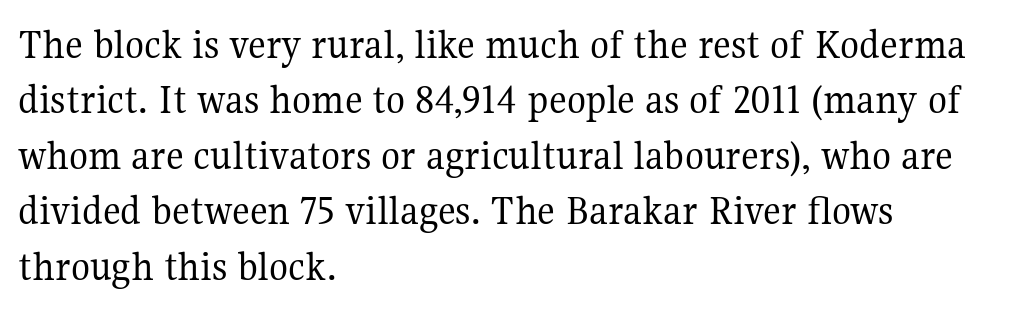
The strokes are not fattened; the text isn't bold. A bare baseline throughout the passage. This sample uses a serif face. Caption: multi-line text, flush left, ragged right. You could call the tracking neutral — neither tight nor loose.
